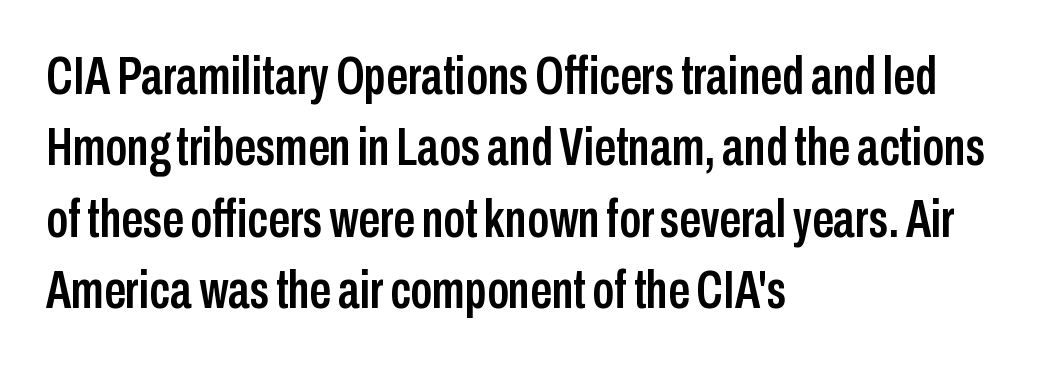
{"serif": "no", "italic": "no", "width": "condensed", "stroke_contrast": "low", "x_height": "medium", "monospaced": "no", "underline": "no", "align": "left", "line_spacing": "normal", "line_spacing_ratio": 1.32, "letter_spacing": "normal", "letter_spacing_em": 0.0, "glyph_px": 54}
